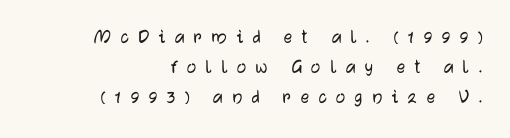
Q: Is the text italic (slanted)? A: No, it is upright.
Q: Is the text underlined? A: No.
Q: How is the paragraph aligned? A: Right-aligned.
Q: Is the spacing between letters normal or unusually wide? A: Unusually wide.
Q: Is the spacing between lines tight, normal or loose? A: Normal.
